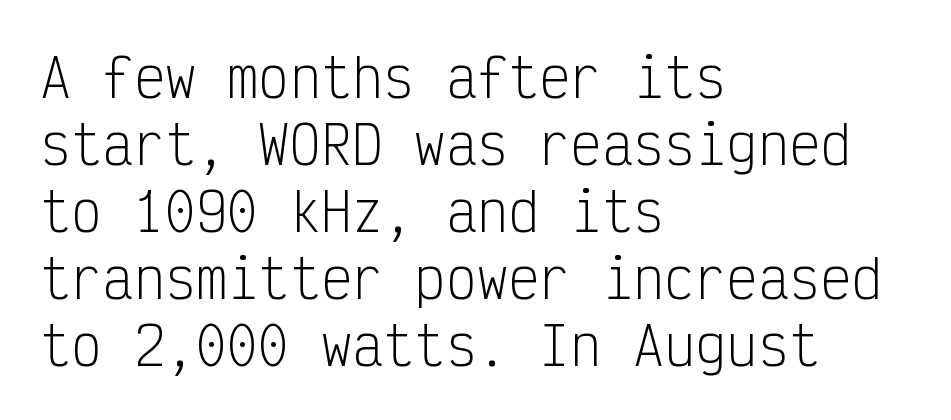
Q: Is the text bold? A: No.
Q: Is the text italic (slanted)? A: No, it is upright.
Q: Is the typeface a serif or a sans-serif typeface? A: Sans-serif.
Q: Is the text underlined? A: No.
Q: How is the paragraph aligned? A: Left-aligned.
Q: Is the spacing between letters normal or unusually wide? A: Normal.
Q: Is the spacing between lines tight, normal or loose? A: Normal.
Q: Width (condensed, normal, or wide)? A: Condensed.
Q: Stroke contrast? A: Low.
Q: x-height? A: Medium.
Q: Monospaced? A: Yes.
